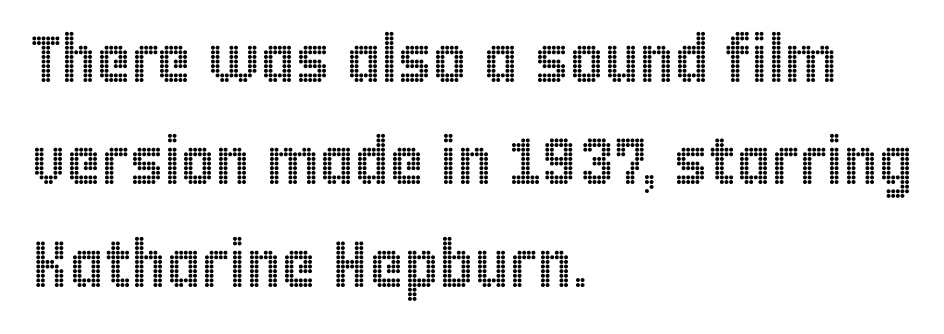
{"italic": "no", "width": "condensed", "x_height": "large", "monospaced": "no", "underline": "no", "align": "left", "line_spacing": "normal", "line_spacing_ratio": 1.55, "letter_spacing": "normal", "letter_spacing_em": 0.0, "glyph_px": 66}
